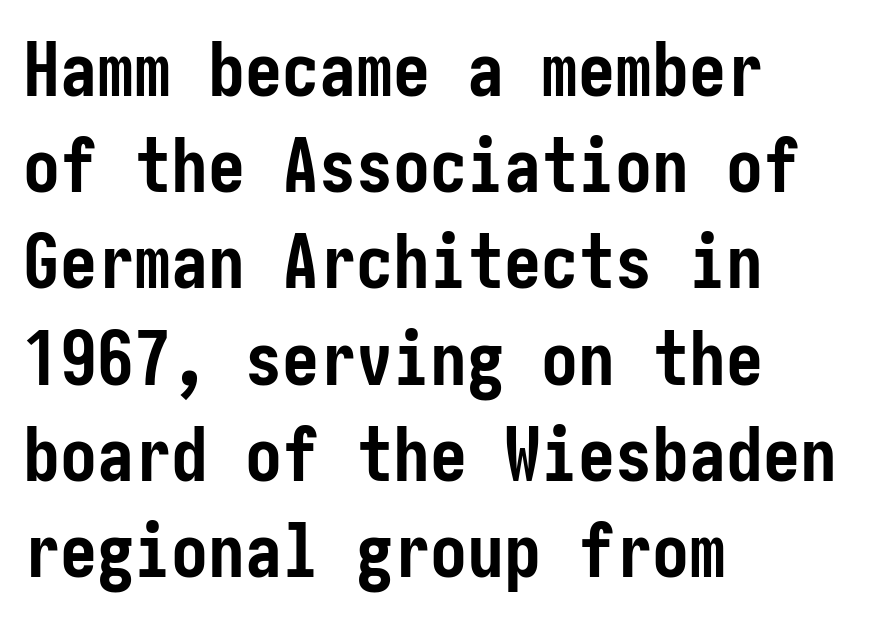
The vertical gap from one line to the next is medium. The paragraph has a hard left edge and a soft right edge. The gaps between neighbouring characters are ordinary and unremarkable. I'd call this a sans setting — the letters go barefoot. Italic? Not at all — the glyphs are vertical. Plain, unruled lines of type.
